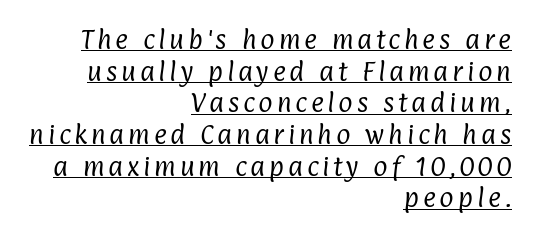
Q: Is the text bold? A: No.
Q: Is the text underlined? A: Yes.
Q: How is the paragraph aligned? A: Right-aligned.
Q: Is the spacing between lines tight, normal or loose? A: Normal.
